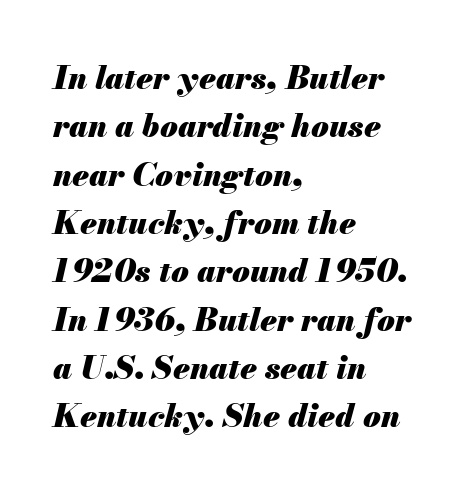
Each letter keeps its own natural width here, so spacing adapts to shape. Caption: bold face, heavy strokes. Posture: slanted. Notice how descenders clear the ascenders below comfortably — that's standard leading. The ragged edge is on the right, which tells us the setting is flush left.
